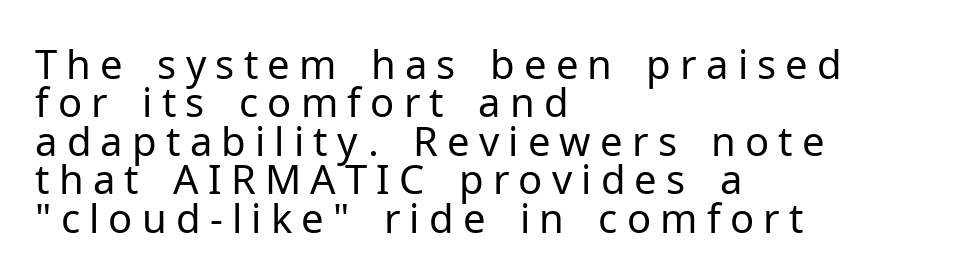
Each letter keeps its own natural width here, so spacing adapts to shape. Short and long lines alike share a common starting point at left. Very little white space separates one row of letters from the next. Underlining? Definitely not there.
